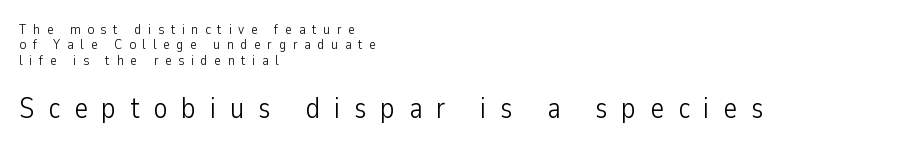
The image shows 29 px light, condensed sans-serif type, upright; set left-aligned, tight line spacing (1.1x), unusually wide letter spacing (+0.48 em), not underlined; the second (bottom) block is 2.07x larger; low stroke contrast and a medium x-height.
